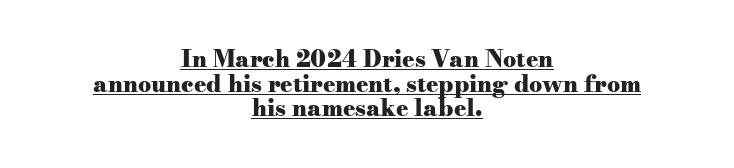
The image shows 23 px bold type, upright; set centered, tight line spacing (1.07x), normal letter spacing, underlined.
